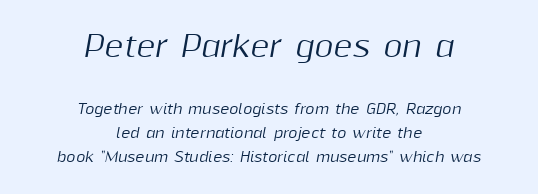
Character widths vary here, with narrow letters taking less room than wide ones. The specimen reads as italic at a glance. Large over small — that's the arrangement of the two blocks here. Look at the tracking — it's just the regular setting, nothing added. Caption: multi-line text, centered on the measure. Descender tails drop into unmarked territory.
